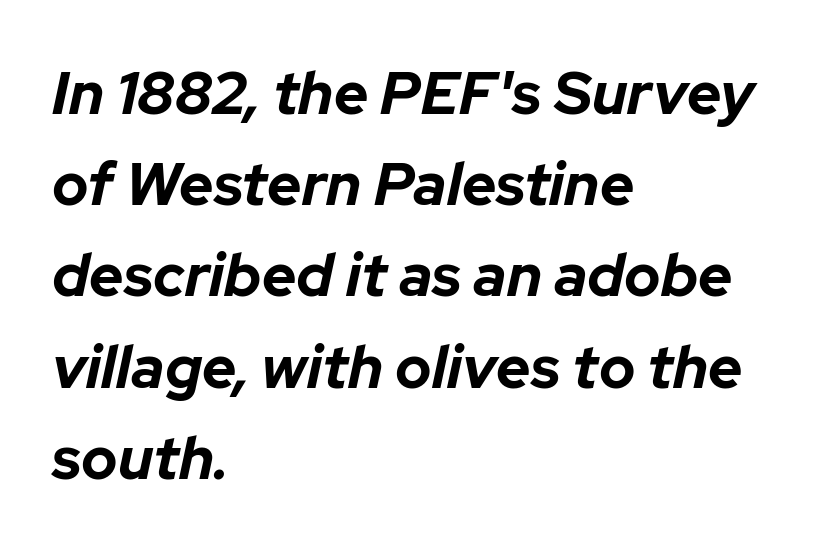
{"italic": "yes", "lean": "right", "slant_degrees": 12, "bold": "yes", "weight": "bold", "width": "normal", "stroke_contrast": "low", "x_height": "medium", "monospaced": "no", "underline": "no", "align": "left", "line_spacing": "normal", "line_spacing_ratio": 1.52, "letter_spacing": "normal", "letter_spacing_em": 0.0, "glyph_px": 60}
